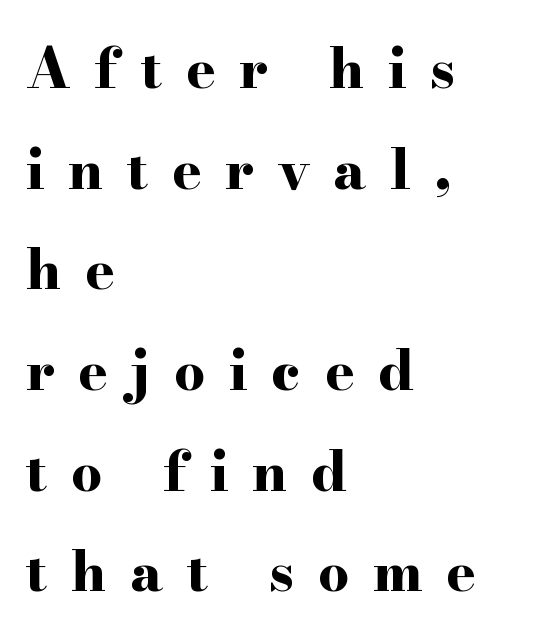
The image shows 55 px bold, wide serif type, upright; set left-aligned, line spacing 1.83x, unusually wide letter spacing (+0.43 em), not underlined; high stroke contrast and a small x-height.
